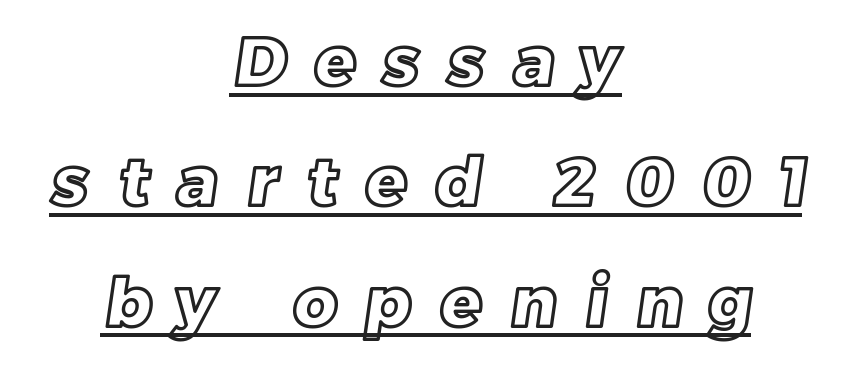
The image shows 68 px text type; set centered, line spacing 1.77x, unusually wide letter spacing (+0.42 em), underlined; a large x-height.
